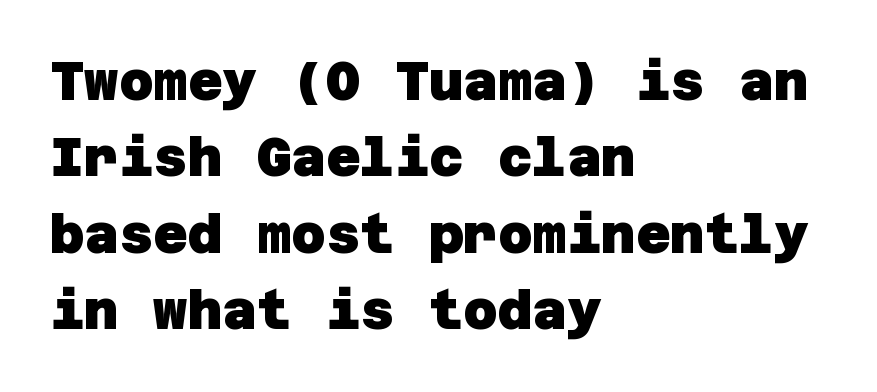
{"serif": "no", "bold": "yes", "weight": "heavy", "width": "normal", "stroke_contrast": "low", "x_height": "large", "underline": "no", "align": "left", "line_spacing": "normal", "line_spacing_ratio": 1.44, "letter_spacing": "normal", "letter_spacing_em": 0.0, "glyph_px": 53}
